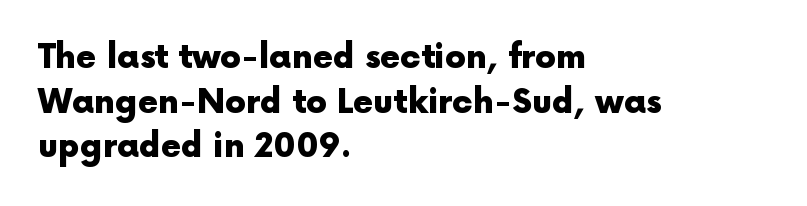
Each row of text sits above clean, open space. Quick note: not italic, upright. Spacing verdict: proportional, widths tailored to each character. Reading down the column, the eye jumps a familiar distance to each next line.
